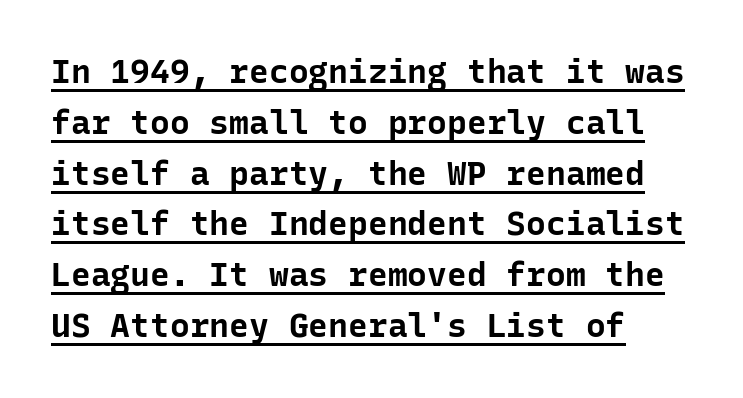
The image shows 33 px bold sans-serif type, upright, monospaced; set left-aligned, normal line spacing (1.54x), normal letter spacing, underlined; low stroke contrast and a medium x-height.
